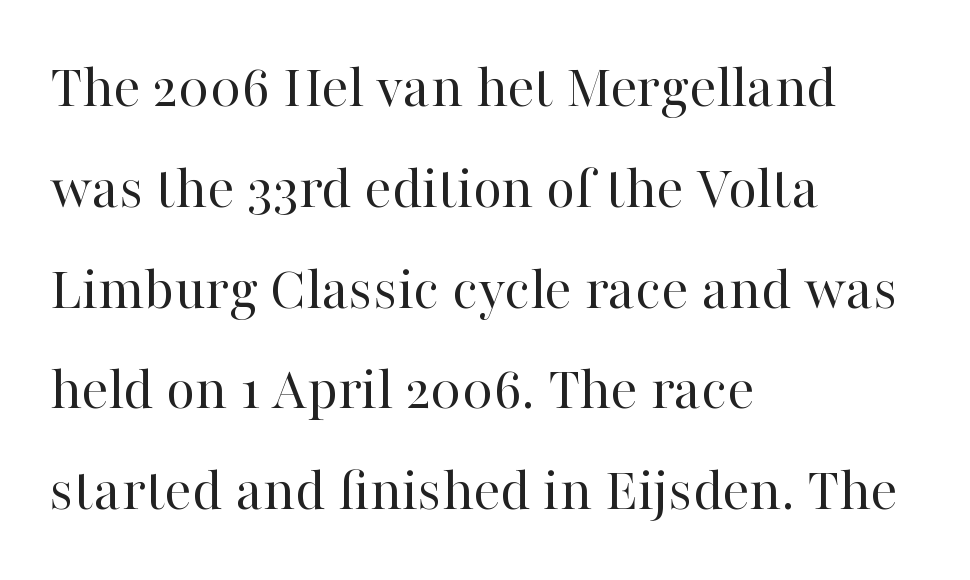
The type sits square on the baseline with zero lean. The setting favours the left margin, as ordinary paragraphs usually do. Examine the stroke ends and you'll spot serifs. Inter-character spacing is left at the font's built-in metrics. Is this a fixed-width face? No — the glyphs have proportional, varying widths. Unbolded letterforms with no extra heft.
